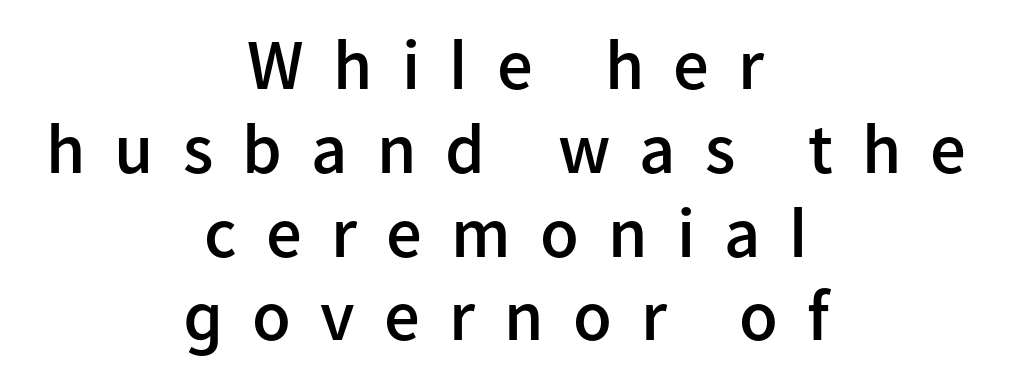
Q: Is the text bold? A: Semi-bold.
Q: Is the text italic (slanted)? A: No, it is upright.
Q: Is the typeface a serif or a sans-serif typeface? A: Sans-serif.
Q: Is the text underlined? A: No.
Q: How is the paragraph aligned? A: Centered.
Q: Is the spacing between letters normal or unusually wide? A: Unusually wide.
Q: Width (condensed, normal, or wide)? A: Normal.
Q: Stroke contrast? A: Low.
Q: x-height? A: Medium.
Q: Monospaced? A: No.
